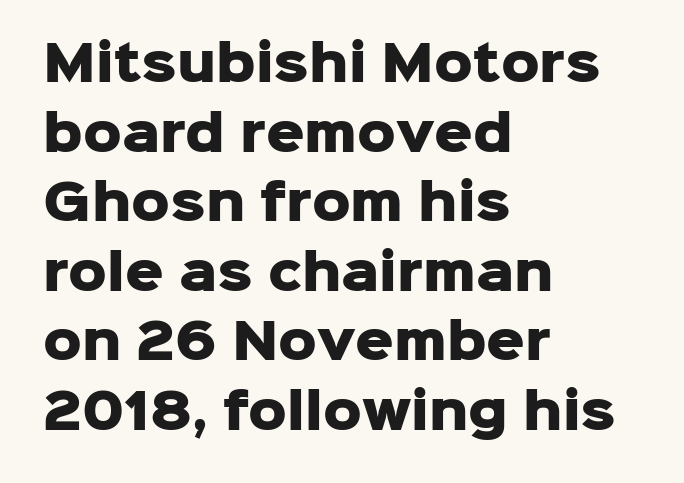
The image shows 48 px heavy sans-serif type, upright; set left-aligned, normal line spacing (1.45x), normal letter spacing, not underlined; low stroke contrast and a medium x-height.
